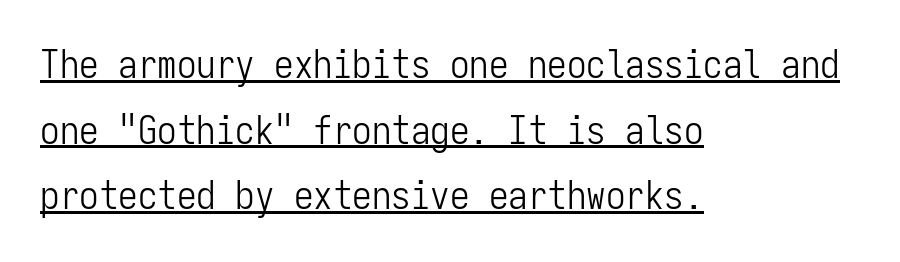
{"serif": "no", "italic": "no", "bold": "no", "weight": "light", "width": "condensed", "stroke_contrast": "low", "x_height": "medium", "monospaced": "yes", "underline": "yes", "align": "left", "line_spacing": "normal", "line_spacing_ratio": 1.68, "letter_spacing": "normal", "letter_spacing_em": 0.0, "glyph_px": 39}
